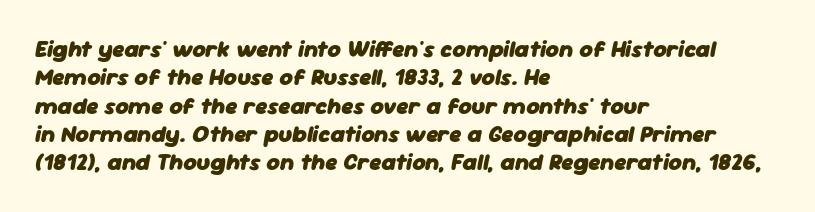
Q: Is the text bold? A: Yes.
Q: Is the text italic (slanted)? A: Yes, it leans right by about 11 degrees.
Q: Is the text underlined? A: No.
Q: How is the paragraph aligned? A: Left-aligned.
Q: Is the spacing between letters normal or unusually wide? A: Normal.
